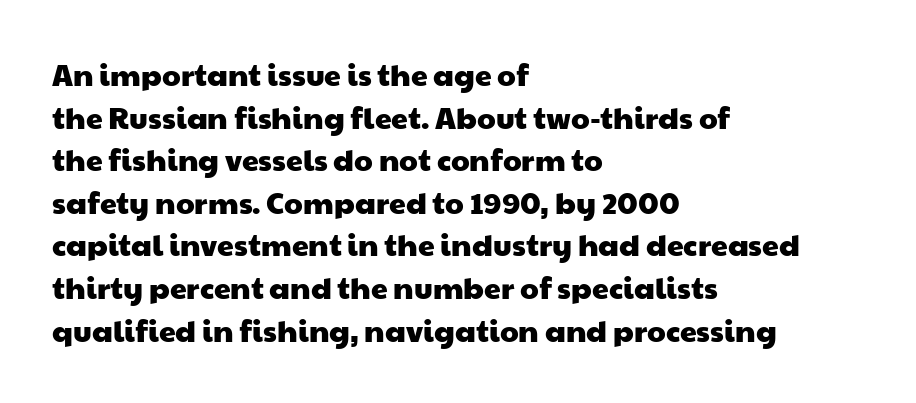
Q: Is the typeface a serif or a sans-serif typeface? A: Sans-serif.
Q: Is the text underlined? A: No.
Q: How is the paragraph aligned? A: Left-aligned.
Q: Is the spacing between letters normal or unusually wide? A: Normal.
Q: Is the spacing between lines tight, normal or loose? A: Normal.
Q: Width (condensed, normal, or wide)? A: Wide.
Q: Stroke contrast? A: Low.
Q: x-height? A: Medium.
Q: Monospaced? A: No.
